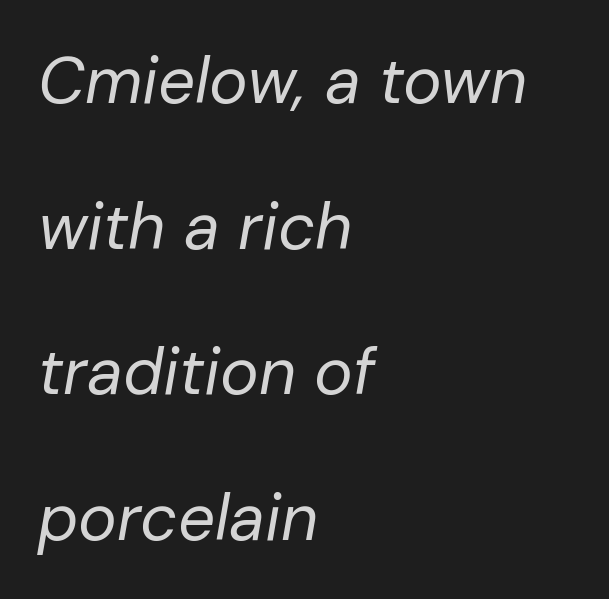
The image shows 65 px regular-weight type, italic (leaning right); set left-aligned, loose line spacing (2.24x), normal letter spacing, not underlined; low stroke contrast and a medium x-height.
